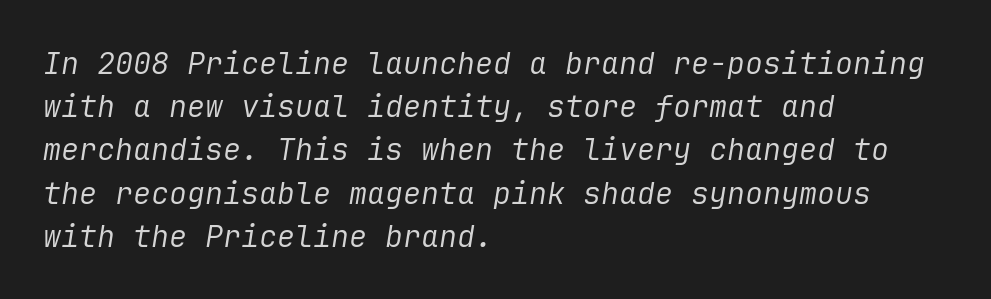
The image shows 30 px regular-weight type, italic (leaning right); set left-aligned, normal line spacing (1.44x), normal letter spacing, not underlined; low stroke contrast and a medium x-height.
